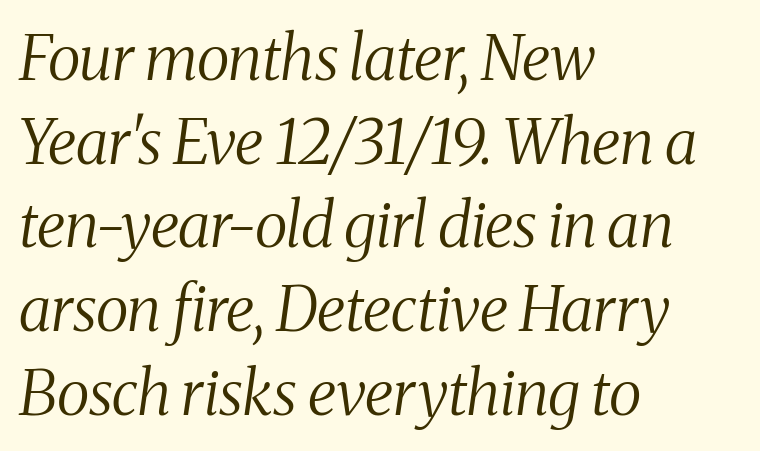
{"serif": "yes", "italic": "yes", "lean": "right", "slant_degrees": 8, "bold": "no", "weight": "regular", "width": "condensed", "stroke_contrast": "medium", "x_height": "medium", "monospaced": "no", "underline": "no", "align": "left", "line_spacing": "normal", "line_spacing_ratio": 1.35, "letter_spacing": "normal", "letter_spacing_em": 0.0, "glyph_px": 62}
